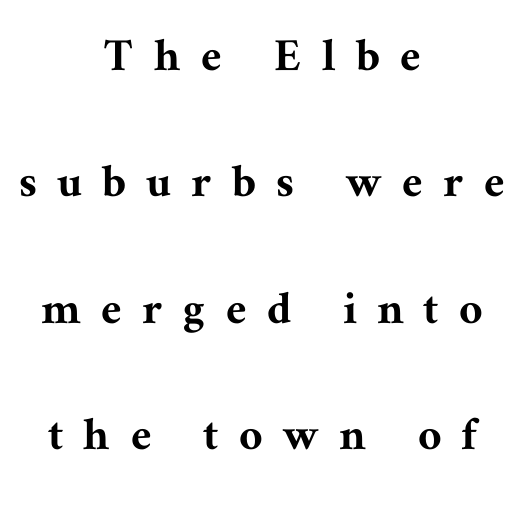
{"serif": "yes", "italic": "no", "width": "normal", "stroke_contrast": "medium", "x_height": "medium", "monospaced": "no", "underline": "no", "align": "center", "line_spacing": "loose", "line_spacing_ratio": 2.48, "letter_spacing": "wide", "letter_spacing_em": 0.42, "glyph_px": 51}
